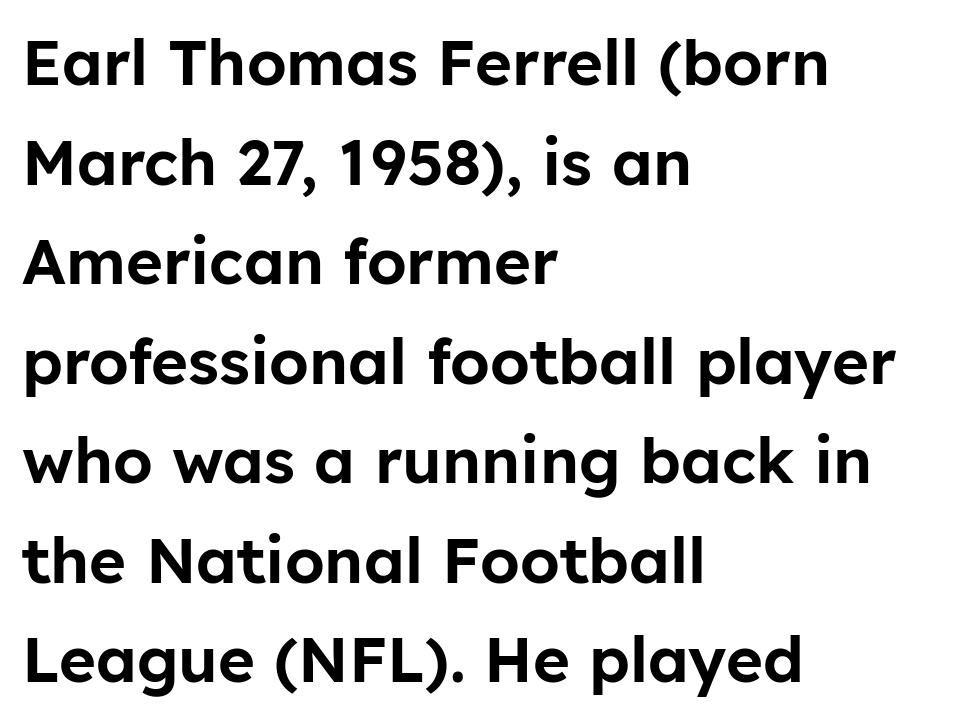
Q: Is the text italic (slanted)? A: No, it is upright.
Q: Is the typeface a serif or a sans-serif typeface? A: Sans-serif.
Q: Is the text underlined? A: No.
Q: How is the paragraph aligned? A: Left-aligned.
Q: Is the spacing between letters normal or unusually wide? A: Normal.
Q: Is the spacing between lines tight, normal or loose? A: Normal.
Q: Width (condensed, normal, or wide)? A: Normal.
Q: Stroke contrast? A: Low.
Q: x-height? A: Medium.
Q: Monospaced? A: No.
